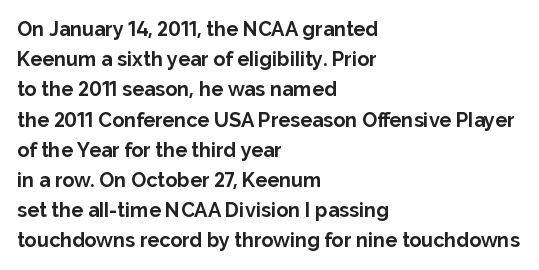
The image shows 20 px bold type, upright; set left-aligned, normal line spacing (1.51x), normal letter spacing, not underlined.
